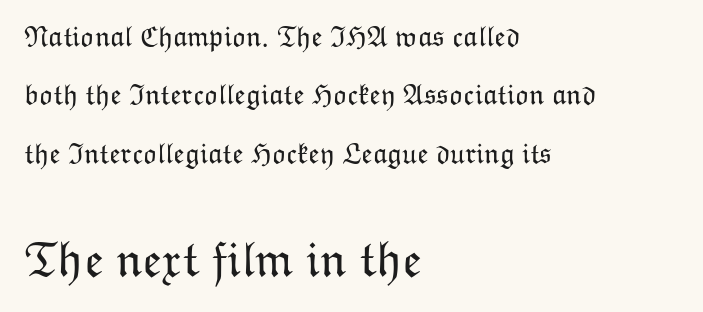
{"italic": "no", "bold": "no", "weight": "light", "width": "normal", "stroke_contrast": "low", "x_height": "medium", "monospaced": "no", "underline": "no", "align": "left", "line_spacing": "loose", "line_spacing_ratio": 2.01, "letter_spacing": "normal", "letter_spacing_em": 0.0, "larger_block": "second", "size_ratio": 1.72, "glyph_px": 50}
